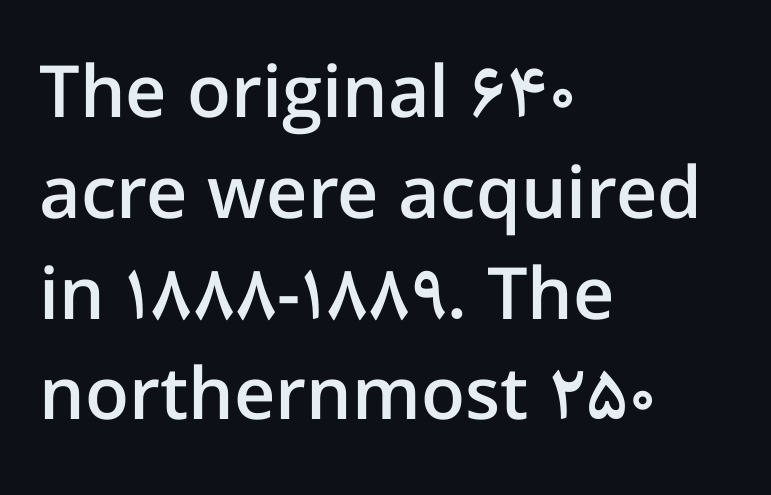
Q: Is the text bold? A: Semi-bold.
Q: Is the text italic (slanted)? A: No, it is upright.
Q: Is the typeface a serif or a sans-serif typeface? A: Sans-serif.
Q: Is the text underlined? A: No.
Q: How is the paragraph aligned? A: Left-aligned.
Q: Is the spacing between letters normal or unusually wide? A: Normal.
Q: Is the spacing between lines tight, normal or loose? A: Normal.
Q: Width (condensed, normal, or wide)? A: Normal.
Q: Stroke contrast? A: Low.
Q: x-height? A: Medium.
Q: Monospaced? A: No.
